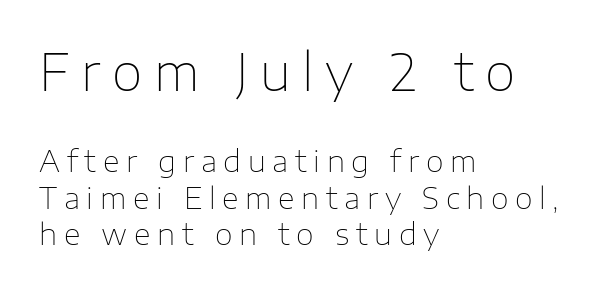
{"serif": "no", "italic": "no", "bold": "no", "weight": "thin", "width": "normal", "stroke_contrast": "low", "x_height": "medium", "monospaced": "no", "underline": "no", "align": "left", "line_spacing": "normal", "line_spacing_ratio": 1.26, "letter_spacing": "wide", "letter_spacing_em": 0.23, "larger_block": "first", "size_ratio": 1.72, "glyph_px": 50}
